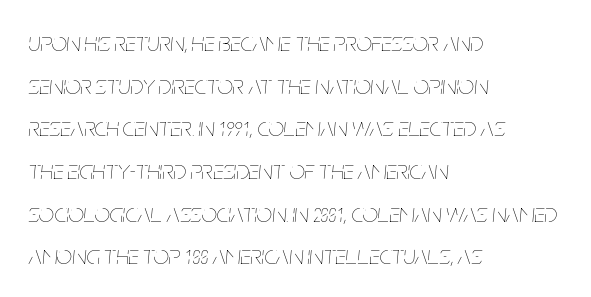
Has an underline been added? It has not. Vertical stems look standard width or narrower in stroke. What stands out about the letter spacing? Nothing — it is the standard amount. Does the copy run flush right? No — it runs flush left. Style check: oblique.
